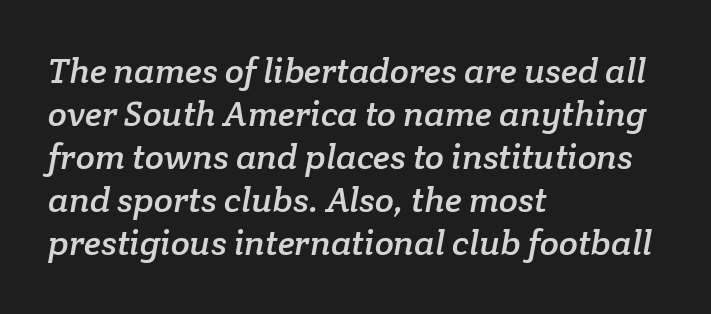
Each letter keeps its own natural width here, so spacing adapts to shape. Words float on clear page, feet unadorned. The type is set solid horizontally, with unmodified tracking. The typesetter chose a ragged-right arrangement here. I'd call this a serif setting — the letters wear small feet.
